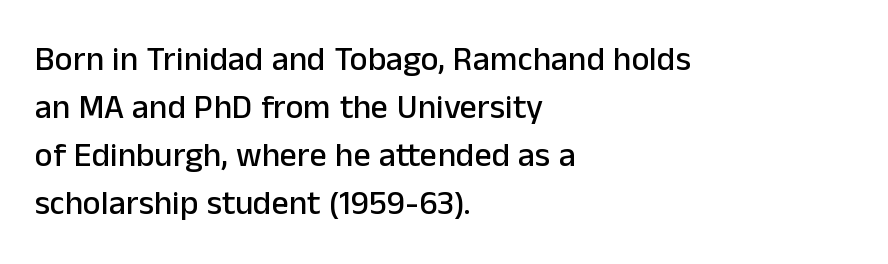
The image shows 34 px sans-serif type, upright; set left-aligned, normal line spacing (1.41x), normal letter spacing, not underlined; low stroke contrast and a medium x-height.
